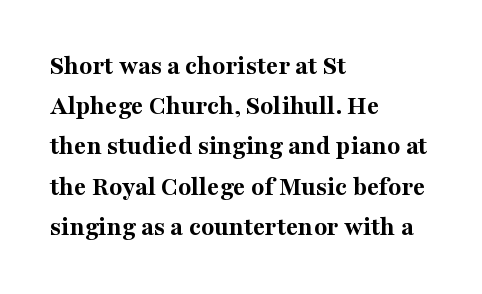
{"italic": "no", "bold": "yes", "underline": "no", "align": "left", "line_spacing": "normal", "line_spacing_ratio": 1.49, "letter_spacing": "normal", "letter_spacing_em": 0.0, "glyph_px": 27}
